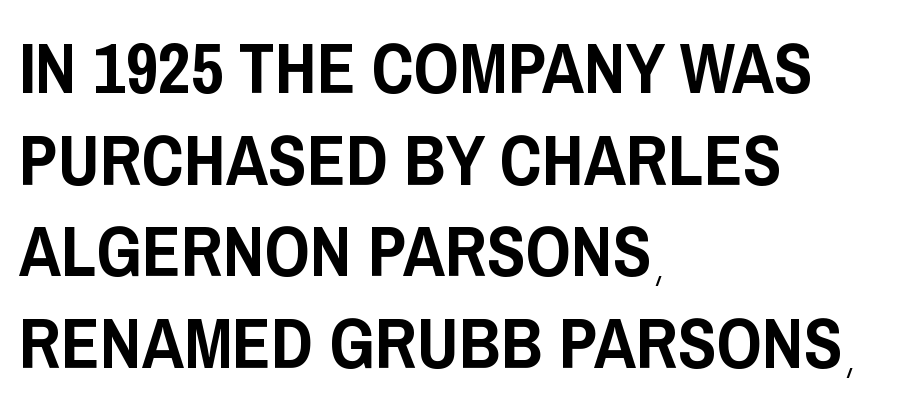
The image shows 71 px condensed sans-serif type, upright; set left-aligned, normal line spacing (1.29x), normal letter spacing, not underlined; low stroke contrast and a large x-height.
